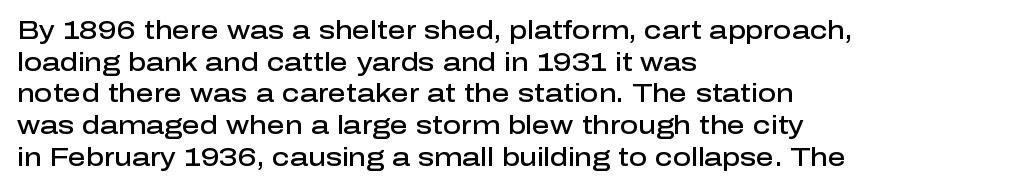
A semibold gives these letters moderate extra thickness, short of bold. The vertical gap from one line to the next is medium. The axis of the letterforms is exactly vertical. A typesetter would call this zero additional tracking. Plain, unruled lines of type. Leftover space on each line is placed entirely after the last word.
